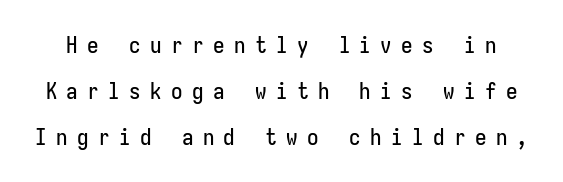
The image shows 23 px text type, upright; set loose line spacing (2.0x), unusually wide letter spacing (+0.41 em), not underlined.
